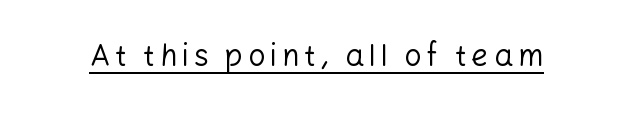
The image shows 30 px regular-weight sans-serif type, upright; set underlined; low stroke contrast and a medium x-height.
